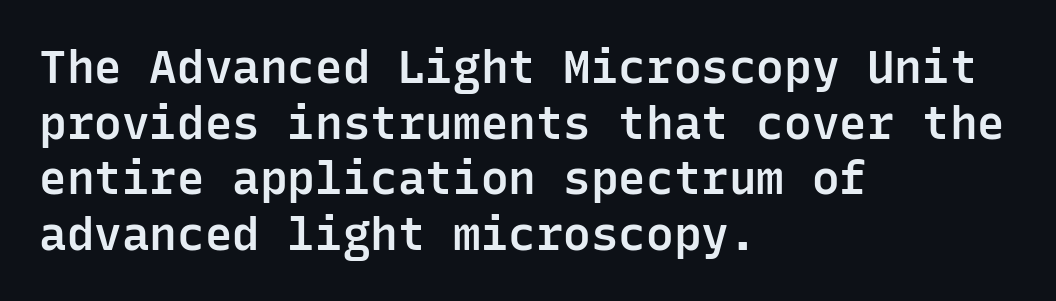
The image shows 46 px semibold sans-serif type, upright, monospaced; set left-aligned, line spacing 1.21x, normal letter spacing, not underlined; low stroke contrast and a medium x-height.
